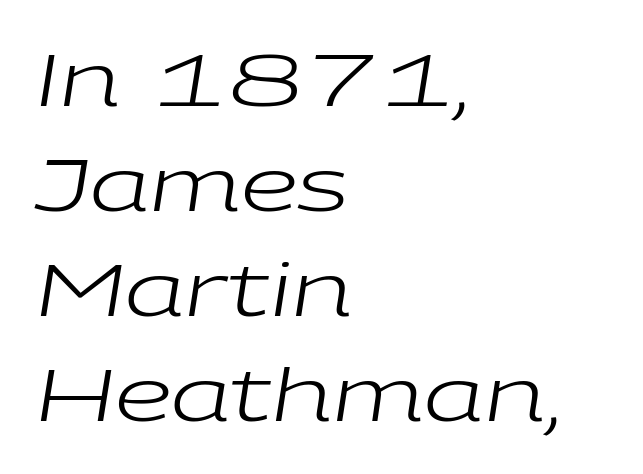
Q: Is the text bold? A: No.
Q: Is the text italic (slanted)? A: Yes, it leans right by about 9 degrees.
Q: Is the text underlined? A: No.
Q: How is the paragraph aligned? A: Left-aligned.
Q: Is the spacing between letters normal or unusually wide? A: Normal.
Q: Is the spacing between lines tight, normal or loose? A: Normal.
Q: Width (condensed, normal, or wide)? A: Wide.
Q: Stroke contrast? A: Low.
Q: x-height? A: Medium.
Q: Monospaced? A: No.
